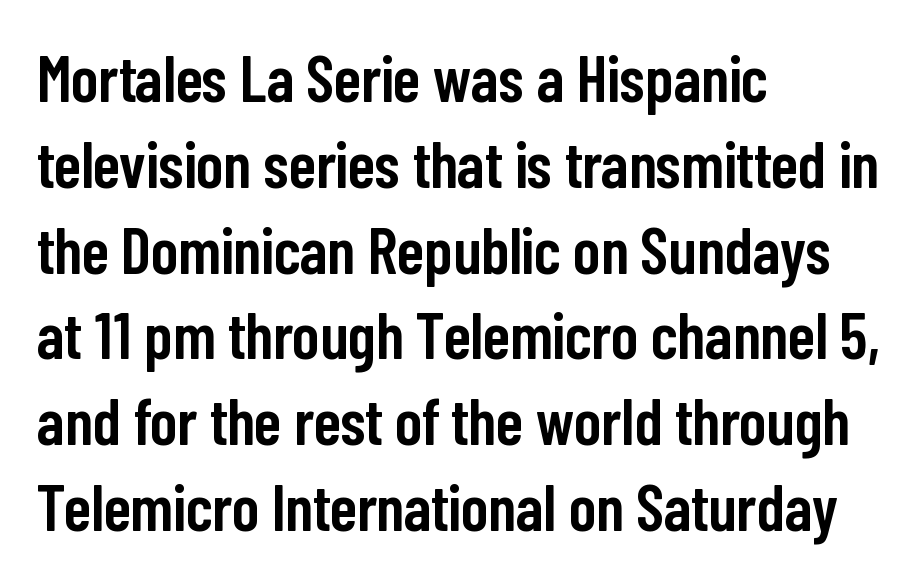
The image shows 65 px semibold, condensed sans-serif type, upright; set left-aligned, normal line spacing (1.32x), normal letter spacing, not underlined; low stroke contrast and a medium x-height.
